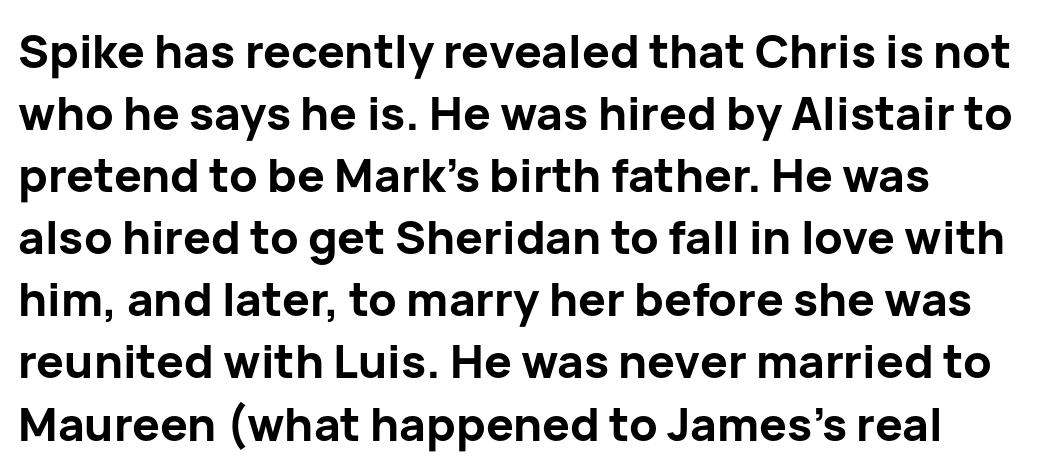
The image shows 46 px bold sans-serif type, upright; set normal line spacing (1.35x), normal letter spacing, not underlined; low stroke contrast and a medium x-height.
